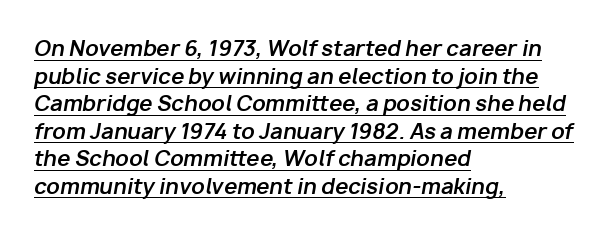
Leading matches the norm, producing a regular column. The passage shown is emphatically bold. The letters are slanted; this is an italic face. The passage shown is underscored from start to finish. Typeset ragged right — the left edge is the straight one. The gaps between neighbouring characters are ordinary and unremarkable.
